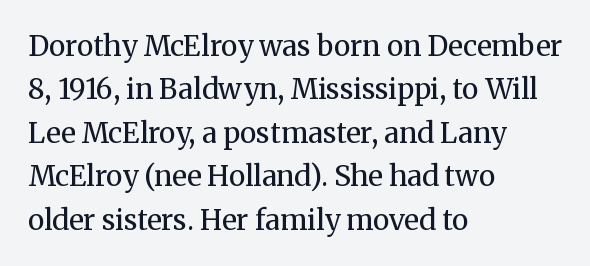
{"serif": "yes", "italic": "no", "bold": "no", "weight": "regular", "width": "normal", "stroke_contrast": "medium", "x_height": "medium", "monospaced": "no", "underline": "no", "align": "left", "line_spacing": "normal", "line_spacing_ratio": 1.55, "letter_spacing": "normal", "letter_spacing_em": 0.0, "glyph_px": 28}
